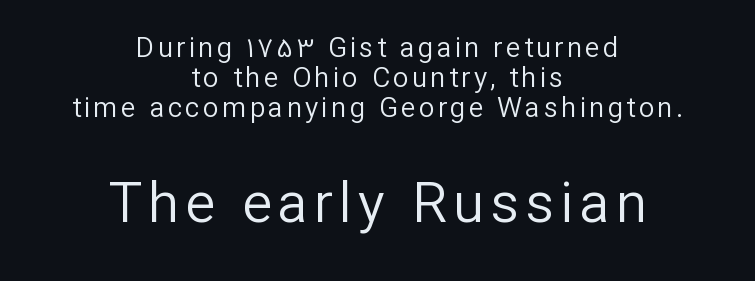
{"serif": "no", "italic": "no", "bold": "no", "weight": "regular", "width": "normal", "stroke_contrast": "low", "x_height": "medium", "monospaced": "no", "underline": "no", "align": "center", "line_spacing": "tight", "line_spacing_ratio": 1.08, "larger_block": "second", "size_ratio": 2.0, "glyph_px": 56}
